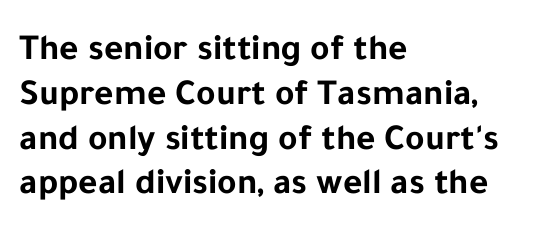
The image shows 37 px bold sans-serif type, upright; set left-aligned, line spacing 1.21x, normal letter spacing, not underlined; low stroke contrast and a medium x-height.
